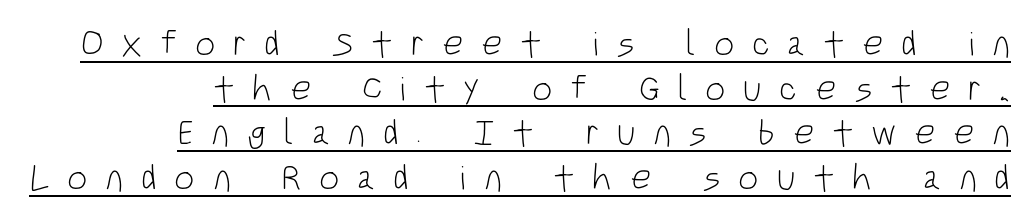
Q: Is the text bold? A: No.
Q: Is the text italic (slanted)? A: No, it is upright.
Q: Is the typeface a serif or a sans-serif typeface? A: Sans-serif.
Q: Is the text underlined? A: Yes.
Q: How is the paragraph aligned? A: Right-aligned.
Q: Is the spacing between letters normal or unusually wide? A: Unusually wide.
Q: Width (condensed, normal, or wide)? A: Condensed.
Q: Stroke contrast? A: Low.
Q: x-height? A: Large.
Q: Monospaced? A: No.
